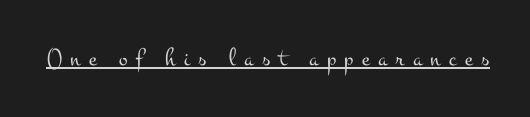
{"bold": "no", "underline": "yes", "letter_spacing": "wide", "letter_spacing_em": 0.32, "glyph_px": 26}
